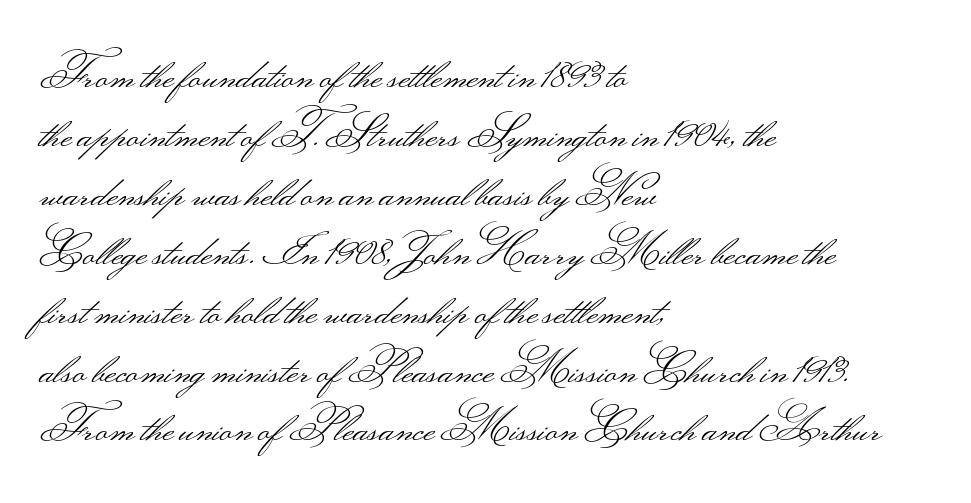
Q: Is the text bold? A: No.
Q: Is the text italic (slanted)? A: Yes.
Q: Is the typeface a serif or a sans-serif typeface? A: Sans-serif.
Q: Is the text underlined? A: No.
Q: How is the paragraph aligned? A: Left-aligned.
Q: Is the spacing between letters normal or unusually wide? A: Normal.
Q: Is the spacing between lines tight, normal or loose? A: Normal.
Q: Width (condensed, normal, or wide)? A: Wide.
Q: Stroke contrast? A: Medium.
Q: Monospaced? A: No.
